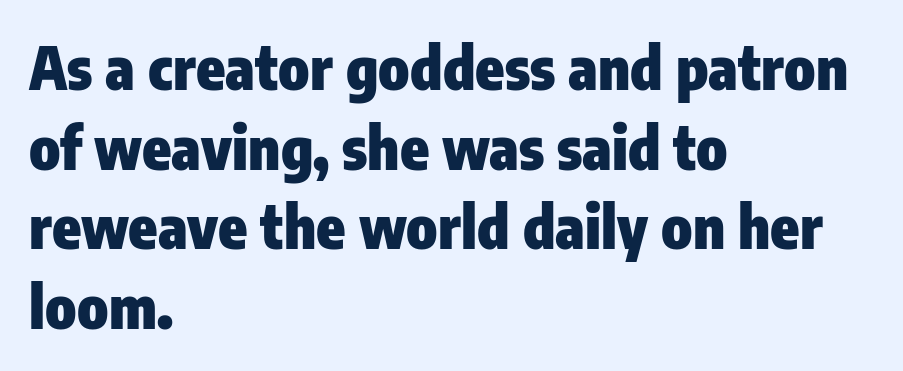
{"serif": "no", "italic": "no", "bold": "yes", "weight": "heavy", "width": "condensed", "stroke_contrast": "low", "x_height": "medium", "monospaced": "no", "underline": "no", "align": "left", "line_spacing": "normal", "line_spacing_ratio": 1.35, "letter_spacing": "normal", "letter_spacing_em": 0.0, "glyph_px": 59}
